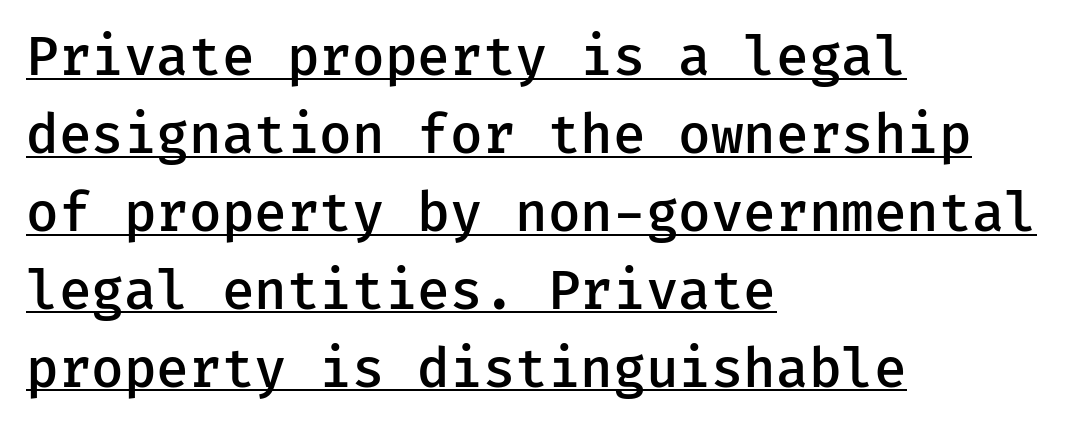
Underline: present. The text block is weighted toward the left margin, trailing off unevenly rightward. Is this a sans? Yes — the strokes have no serifs. These lines were composed using upright roman letters. Regarding leading, the lines here are spaced in the standard way.
